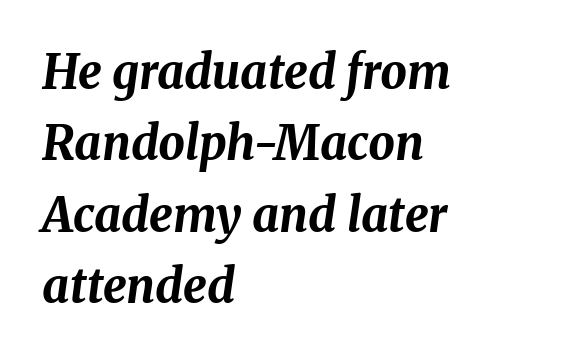
The passage shown is typed in a proportional face where columns would drift. Regarding leading, the lines here are spaced in the standard way. Words float on clear page, feet unadorned. A typesetter would mark this as italic.
